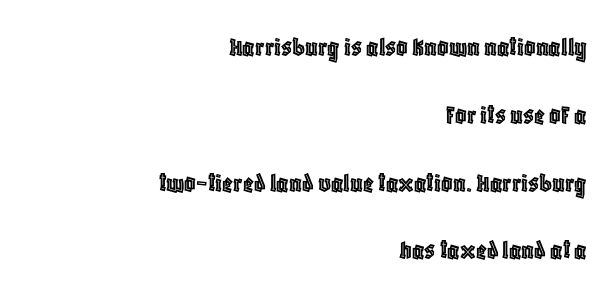
Q: Is the text italic (slanted)? A: No, it is upright.
Q: Is the text underlined? A: No.
Q: How is the paragraph aligned? A: Right-aligned.
Q: Is the spacing between letters normal or unusually wide? A: Normal.
Q: Is the spacing between lines tight, normal or loose? A: Loose.
Q: Width (condensed, normal, or wide)? A: Condensed.
Q: x-height? A: Large.
Q: Monospaced? A: No.
